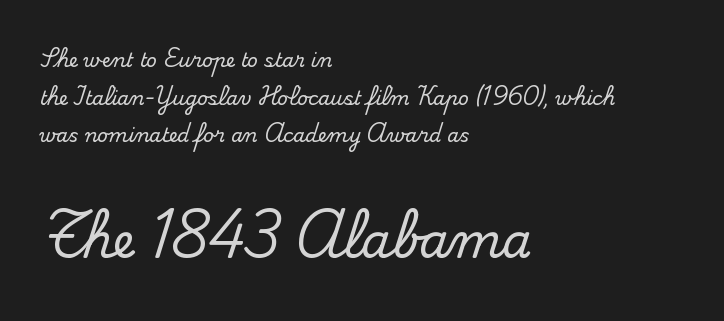
Spacing verdict: proportional, widths tailored to each character. Here the glyphs are tracked normally, forming tight word shapes. The block of text is sparse from top to bottom, with ample space between rows.
